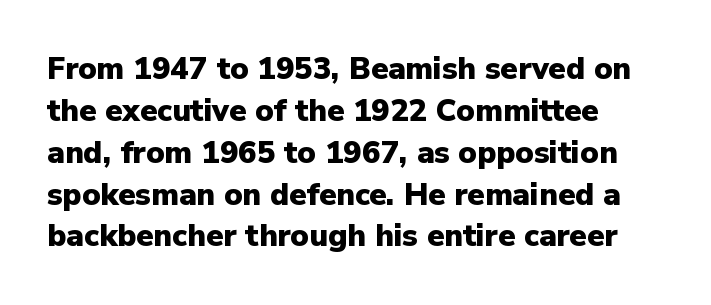
Q: Is the text bold? A: Yes.
Q: Is the text italic (slanted)? A: No, it is upright.
Q: Is the typeface a serif or a sans-serif typeface? A: Sans-serif.
Q: Is the text underlined? A: No.
Q: How is the paragraph aligned? A: Left-aligned.
Q: Is the spacing between letters normal or unusually wide? A: Normal.
Q: Is the spacing between lines tight, normal or loose? A: Normal.
Q: Width (condensed, normal, or wide)? A: Normal.
Q: Stroke contrast? A: Low.
Q: x-height? A: Medium.
Q: Monospaced? A: No.
